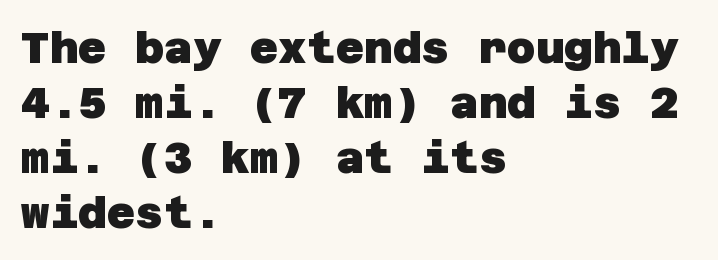
Q: Is the text bold? A: Yes.
Q: Is the typeface a serif or a sans-serif typeface? A: Sans-serif.
Q: Is the text underlined? A: No.
Q: How is the paragraph aligned? A: Left-aligned.
Q: Is the spacing between letters normal or unusually wide? A: Normal.
Q: Is the spacing between lines tight, normal or loose? A: Normal.
Q: Width (condensed, normal, or wide)? A: Normal.
Q: Stroke contrast? A: Low.
Q: x-height? A: Large.
